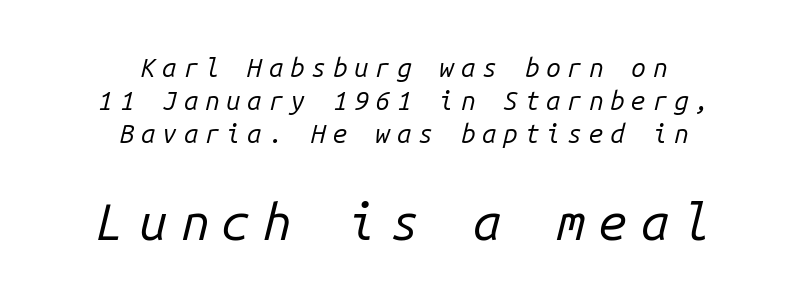
{"italic": "yes", "lean": "right", "slant_degrees": 14, "bold": "no", "weight": "regular", "width": "normal", "stroke_contrast": "low", "x_height": "medium", "monospaced": "yes", "underline": "no", "align": "center", "line_spacing": "normal", "line_spacing_ratio": 1.27, "letter_spacing": "wide", "letter_spacing_em": 0.26, "larger_block": "second", "size_ratio": 1.96, "glyph_px": 51}
